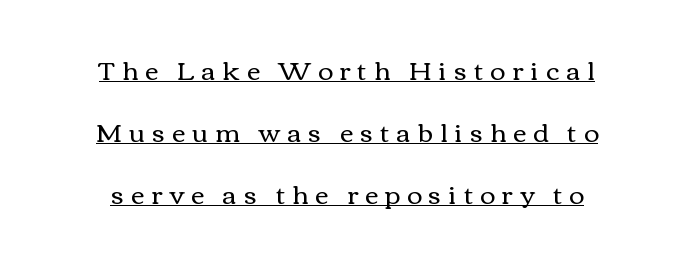
{"italic": "no", "bold": "no", "underline": "yes", "align": "center", "line_spacing": "loose", "line_spacing_ratio": 2.39, "letter_spacing": "wide", "letter_spacing_em": 0.27, "glyph_px": 26}
